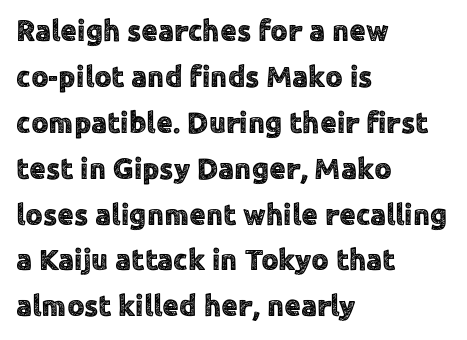
{"serif": "no", "italic": "no", "width": "normal", "x_height": "medium", "monospaced": "no", "underline": "no", "align": "left", "line_spacing": "normal", "line_spacing_ratio": 1.53, "letter_spacing": "normal", "letter_spacing_em": 0.0, "glyph_px": 30}
